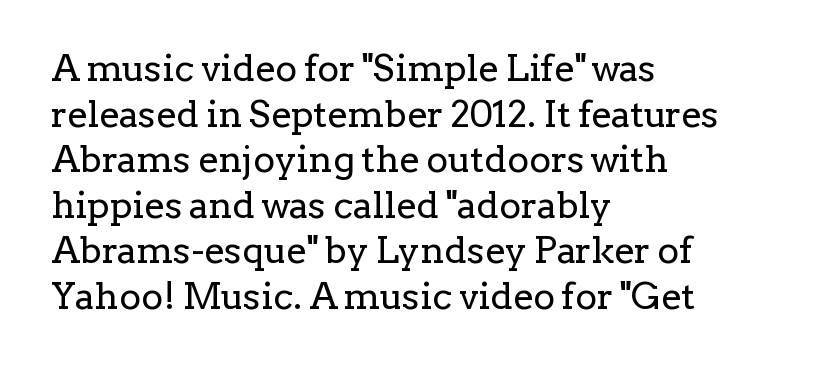
Beneath every word, the page is bare. Stroke terminals: seriffed. Nobody touched the tracking dial on this one. Weight class: somewhere from thin through regular.
